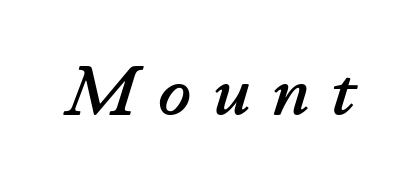
Q: Is the text italic (slanted)? A: Yes, it leans right by about 11 degrees.
Q: Is the text underlined? A: No.
Q: Is the spacing between letters normal or unusually wide? A: Unusually wide.
Q: Width (condensed, normal, or wide)? A: Normal.
Q: Stroke contrast? A: Low.
Q: x-height? A: Small.
Q: Monospaced? A: No.
